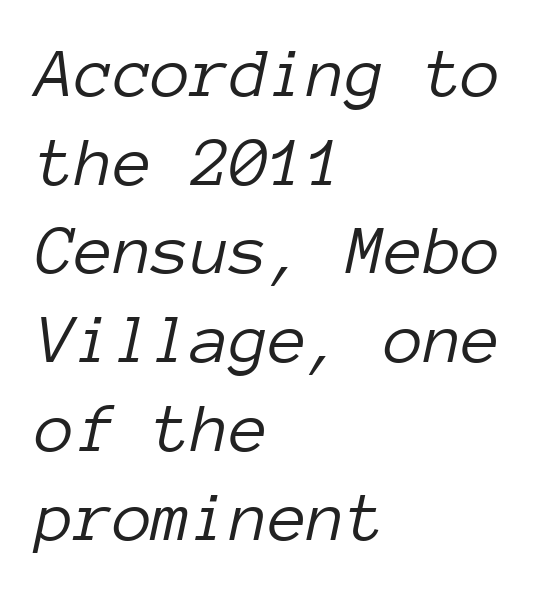
{"italic": "yes", "lean": "right", "slant_degrees": 12, "bold": "no", "weight": "light", "width": "normal", "stroke_contrast": "low", "x_height": "medium", "monospaced": "yes", "underline": "no", "align": "left", "line_spacing": "normal", "line_spacing_ratio": 1.25, "letter_spacing": "normal", "letter_spacing_em": 0.0, "glyph_px": 71}
